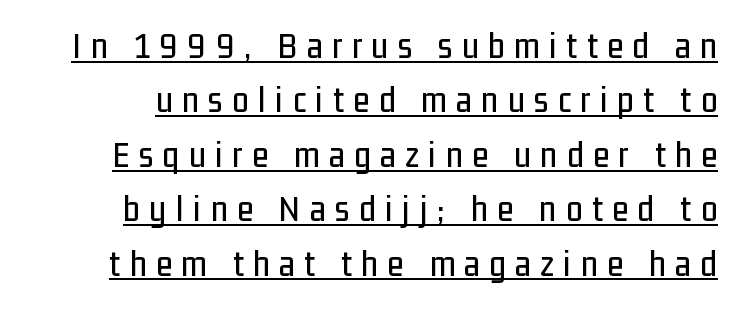
Leading: standard. Here the designer chose a conventional face with non-uniform glyph widths. Quick note: not italic, upright. The rendering inserts visible extra space after every character.
